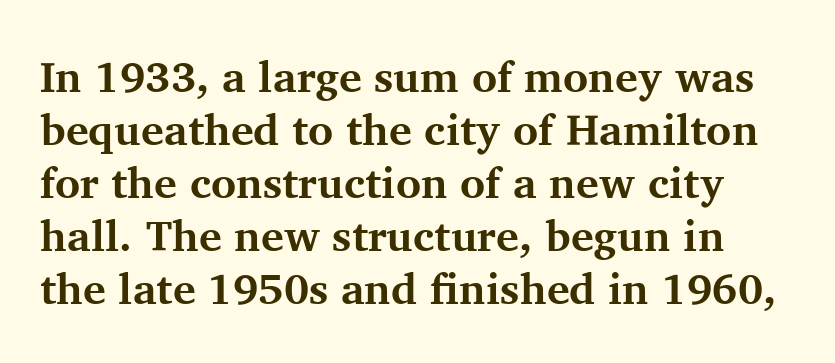
The words here are not underlined. I'd describe the lettering as bold — thick and assertive. Caption: standard tracking, unaltered. In terms of posture, this sample is upright.
